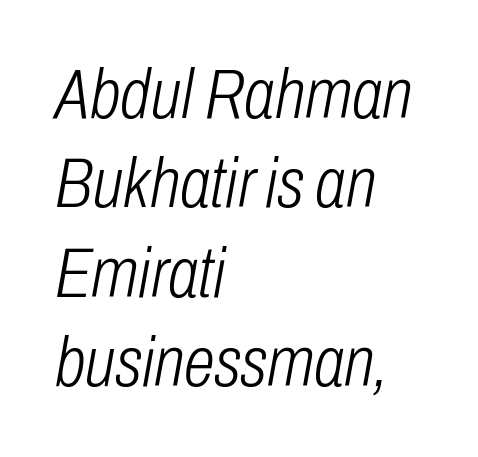
Rule under the text: the space is simply empty. The line-height multiplier appears to be the usual default. Each letter keeps its own natural width here, so spacing adapts to shape. The passage is arranged the way most books set body copy — flush left. Weight: not bold — regular or lighter. The face used here has a pronounced slope to its letters.
